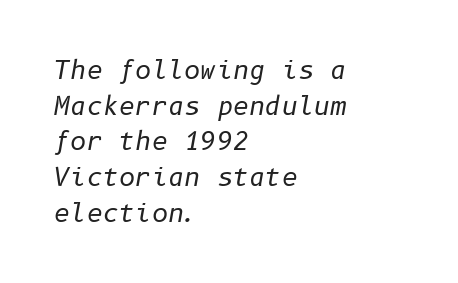
The image shows 25 px text type, italic (leaning right); set left-aligned, normal line spacing (1.43x), normal letter spacing, not underlined.
